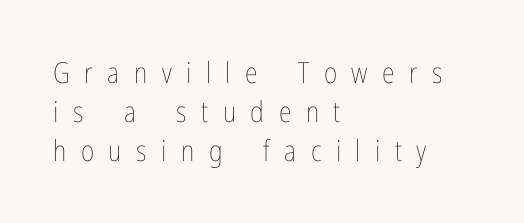
The image shows 29 px thin, condensed type, upright; set left-aligned, normal line spacing (1.34x), unusually wide letter spacing (+0.5 em), not underlined; low stroke contrast and a medium x-height.
